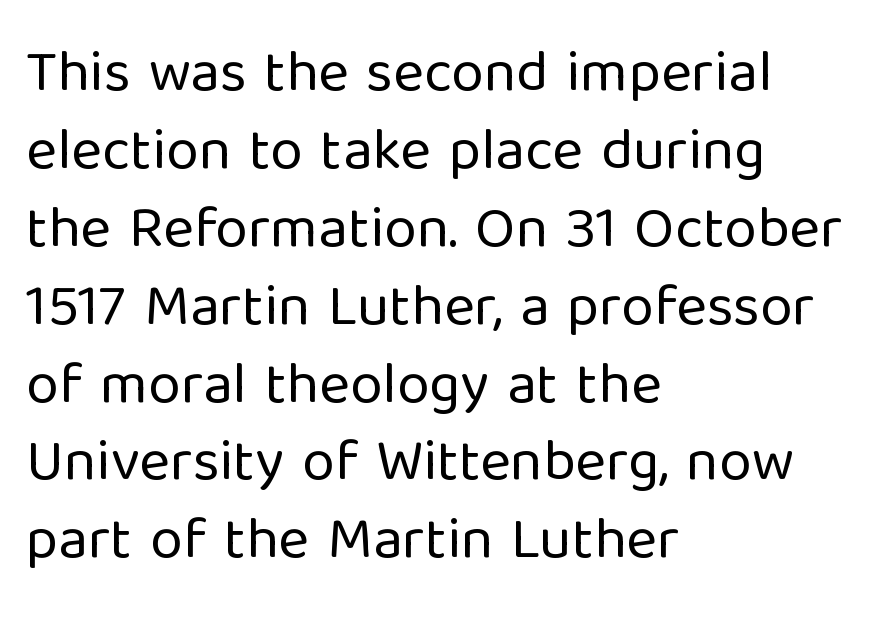
The image shows 59 px regular-weight sans-serif type, upright; set left-aligned, normal line spacing (1.32x), normal letter spacing, not underlined; low stroke contrast and a medium x-height.
